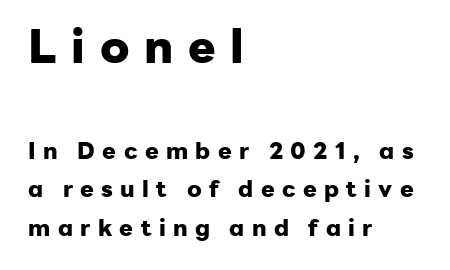
Q: Is the text bold? A: Yes.
Q: Is the text italic (slanted)? A: No, it is upright.
Q: Is the typeface a serif or a sans-serif typeface? A: Sans-serif.
Q: Is the text underlined? A: No.
Q: How is the paragraph aligned? A: Left-aligned.
Q: Is the spacing between letters normal or unusually wide? A: Unusually wide.
Q: Is the spacing between lines tight, normal or loose? A: Normal.
Q: Which block of text is set in a larger size, the first (top) or the second (bottom)? A: The first (top) one.
Q: Width (condensed, normal, or wide)? A: Normal.
Q: Stroke contrast? A: Low.
Q: x-height? A: Medium.
Q: Monospaced? A: No.
